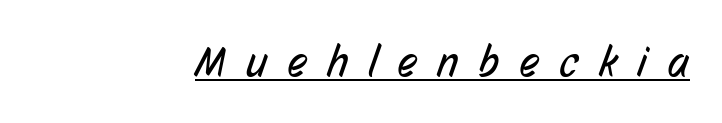
The image shows 43 px regular-weight, condensed sans-serif type; set unusually wide letter spacing (+0.5 em), underlined; low stroke contrast and a medium x-height.
